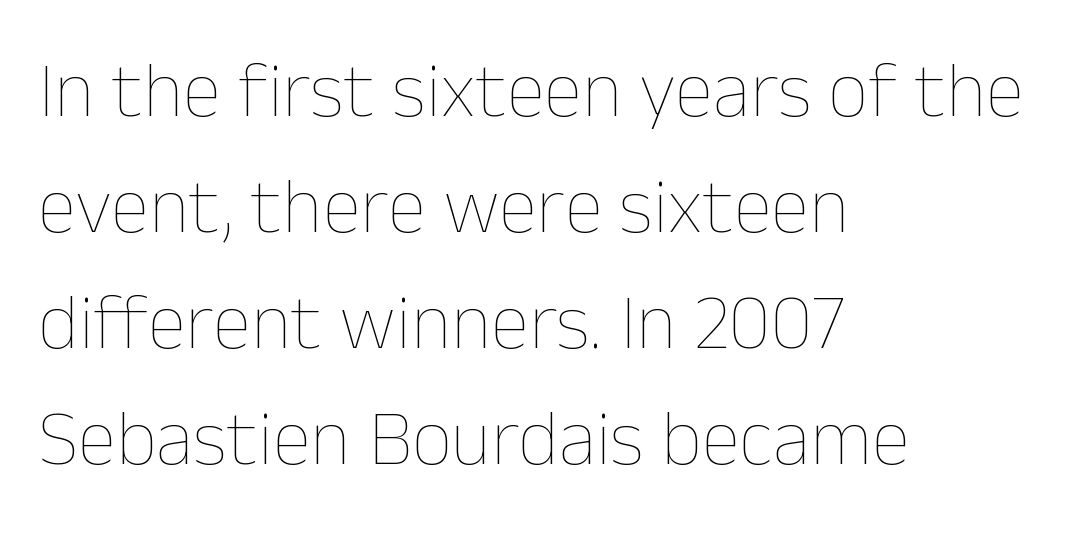
Q: Is the text bold? A: No.
Q: Is the text italic (slanted)? A: No, it is upright.
Q: Is the text underlined? A: No.
Q: How is the paragraph aligned? A: Left-aligned.
Q: Is the spacing between letters normal or unusually wide? A: Normal.
Q: Is the spacing between lines tight, normal or loose? A: Normal.
Q: Width (condensed, normal, or wide)? A: Normal.
Q: Stroke contrast? A: Low.
Q: x-height? A: Medium.
Q: Monospaced? A: No.
